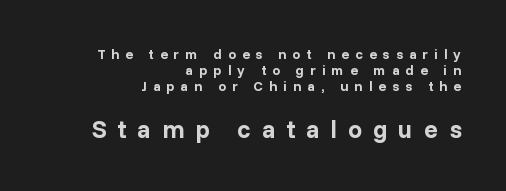
{"italic": "no", "bold": "yes", "underline": "no", "align": "right", "line_spacing": "tight", "line_spacing_ratio": 1.15, "letter_spacing": "wide", "letter_spacing_em": 0.44, "larger_block": "second", "size_ratio": 1.79, "glyph_px": 25}
